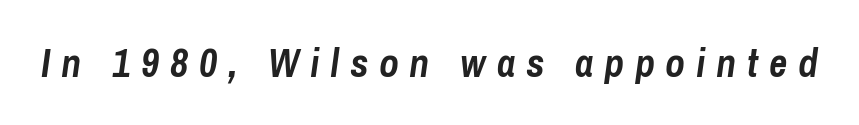
{"italic": "yes", "lean": "right", "slant_degrees": 8, "bold": "yes", "weight": "semibold", "width": "condensed", "stroke_contrast": "low", "x_height": "medium", "monospaced": "no", "underline": "no", "letter_spacing": "wide", "letter_spacing_em": 0.27, "glyph_px": 40}
